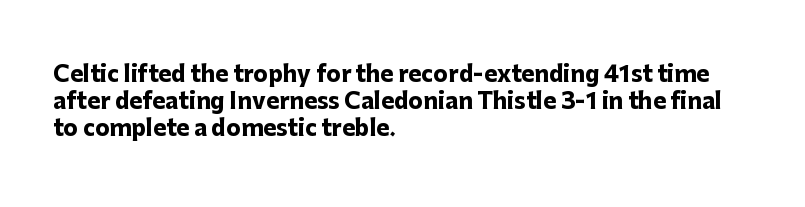
A typesetter would mark this as roman, not italic. What stands out about the letter spacing? Nothing — it is the standard amount. The baseline area is clear. Caption: bold face, heavy strokes.
